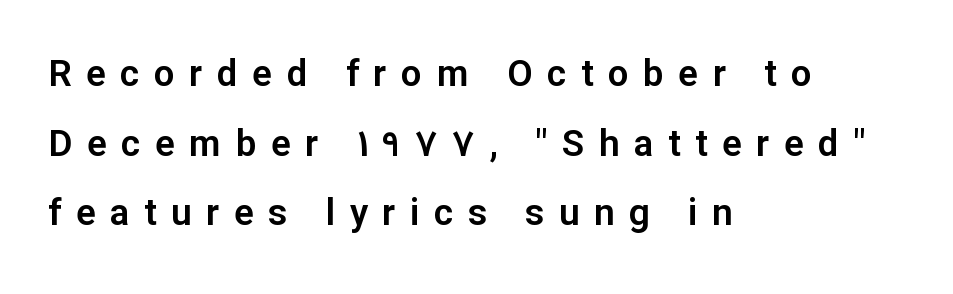
Q: Is the text italic (slanted)? A: No, it is upright.
Q: Is the typeface a serif or a sans-serif typeface? A: Sans-serif.
Q: Is the text underlined? A: No.
Q: How is the paragraph aligned? A: Left-aligned.
Q: Is the spacing between letters normal or unusually wide? A: Unusually wide.
Q: Width (condensed, normal, or wide)? A: Normal.
Q: Stroke contrast? A: Low.
Q: x-height? A: Medium.
Q: Monospaced? A: No.
